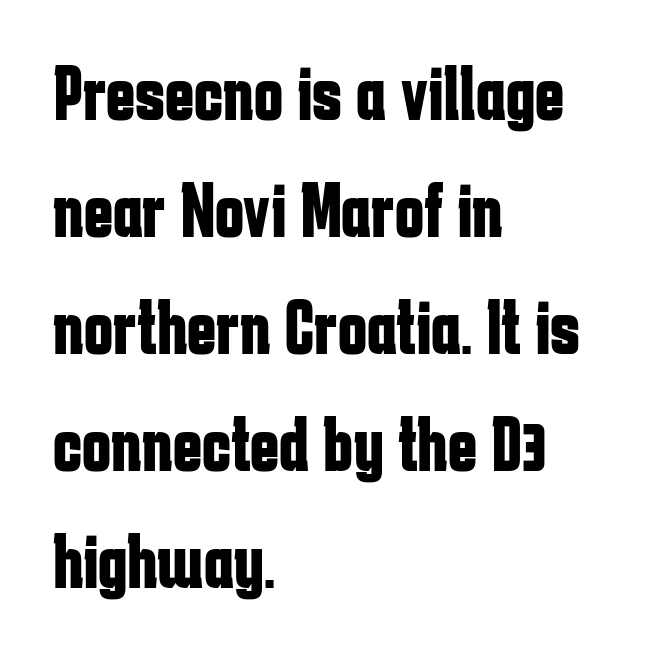
The image shows 78 px bold, condensed sans-serif type, upright; set left-aligned, normal line spacing (1.5x), normal letter spacing, not underlined; low stroke contrast and a medium x-height.
